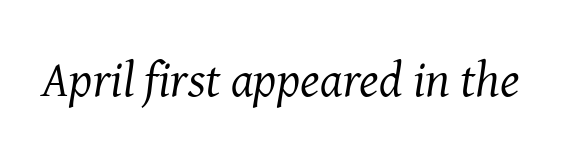
Weight: not bold — regular or lighter. This sample uses an oblique cut, with every glyph tilted off the vertical. There is no visible air inserted between adjacent glyphs. Is this a fixed-width face? No — the glyphs have proportional, varying widths. Decoration check: the copy has no underline. The rendering shows small feet on the letterforms — a serif design.
